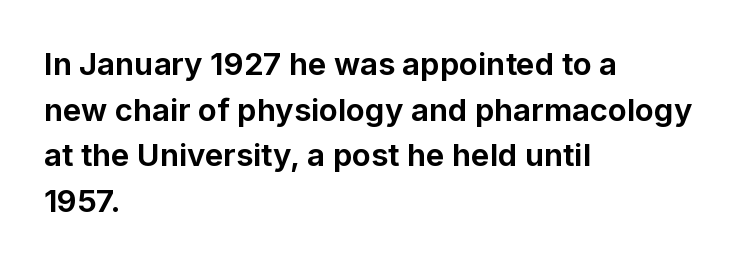
{"serif": "no", "italic": "no", "bold": "yes", "weight": "bold", "width": "normal", "stroke_contrast": "low", "x_height": "medium", "monospaced": "no", "underline": "no", "align": "left", "line_spacing": "normal", "line_spacing_ratio": 1.47, "letter_spacing": "normal", "letter_spacing_em": 0.0, "glyph_px": 31}
